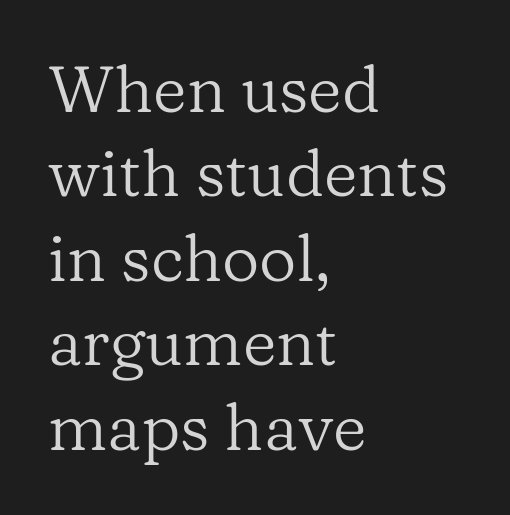
Quick note: not italic, upright. In terms of letterspacing, this is plain default setting. The weight tops out at a normal text grade. The baseline area is clear.
